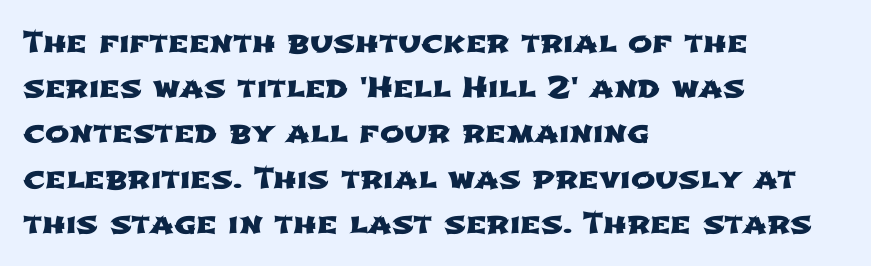
A typesetter would label this face a sans. Letter spacing: default. The specimen omits any rule beneath the text block's lines. Each letter keeps its own natural width here, so spacing adapts to shape. Normally led — the rows are evenly, conventionally spaced. Leftover space on each line is placed entirely after the last word.
